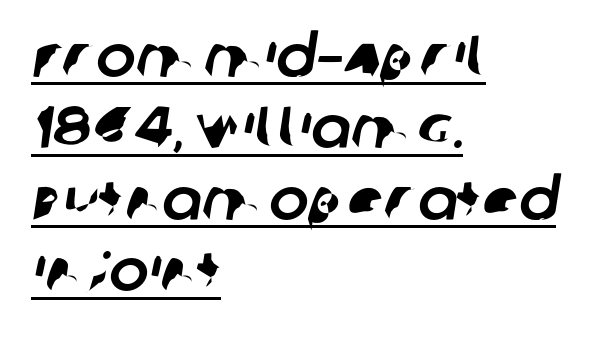
Letterform terminals end flat and unadorned throughout the passage. How are the letters spaced? Ordinarily, with no added tracking. Is this a fixed-width face? No — the glyphs have proportional, varying widths. A student would call this left alignment; a typographer would say flush left, rag right. Emphasis is given by a line drawn under the lettering.
